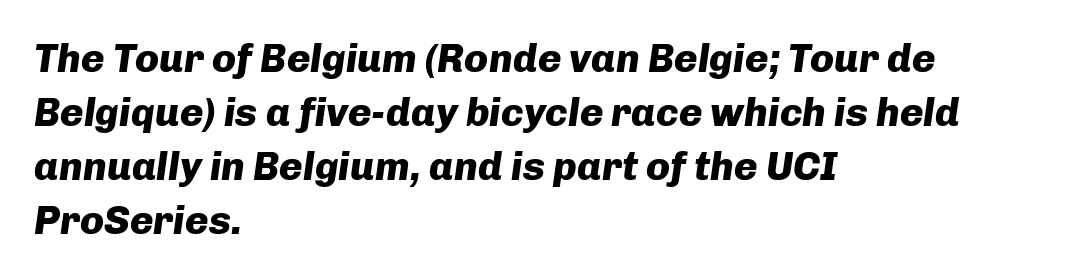
Plain, unruled lines of type. Each letter keeps its own natural width here, so spacing adapts to shape. As a designer I'd log this as weight 700, bold. Summary of vertical rhythm: regular, with standard interline spacing. This is oblique type, the kind used for emphasis or titles.
